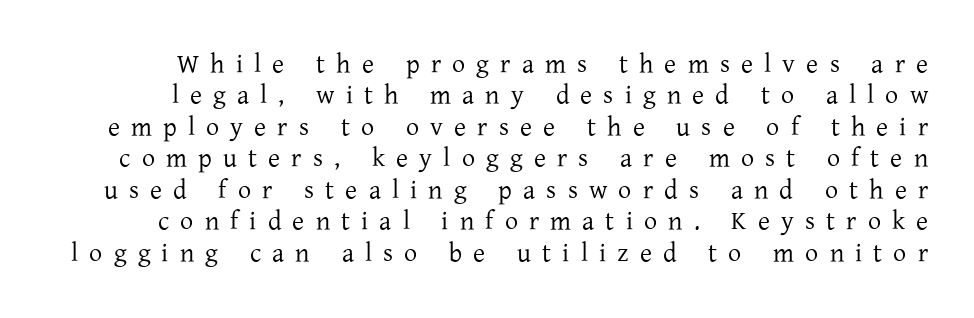
Q: Is the text bold? A: No.
Q: Is the text italic (slanted)? A: No, it is upright.
Q: Is the text underlined? A: No.
Q: Is the spacing between letters normal or unusually wide? A: Unusually wide.
